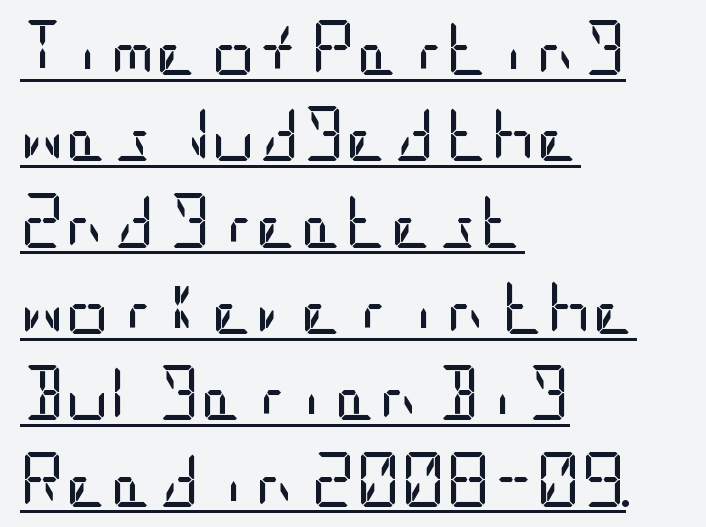
The image shows 55 px regular-weight, condensed sans-serif type, upright; set left-aligned, normal line spacing (1.57x), normal letter spacing, underlined; low stroke contrast and a large x-height.
